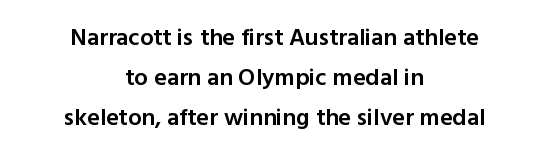
{"italic": "no", "bold": "semi", "underline": "no", "align": "center", "line_spacing": "normal", "line_spacing_ratio": 1.67, "letter_spacing": "normal", "letter_spacing_em": 0.0, "glyph_px": 24}
